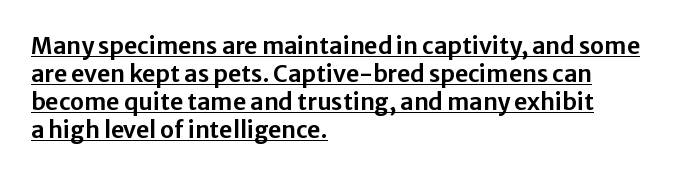
Looks like someone drew a line under every word here. The horizontal fit of the characters is conventional and even. Quick note: not italic, upright. Casual observation: everything's shoved over to the left.
